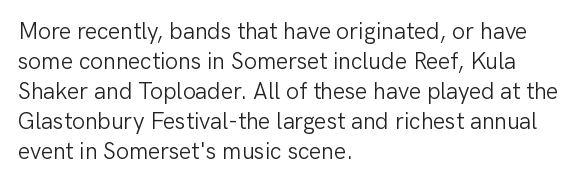
Q: Is the text bold? A: No.
Q: Is the text italic (slanted)? A: No, it is upright.
Q: Is the text underlined? A: No.
Q: How is the paragraph aligned? A: Left-aligned.
Q: Is the spacing between letters normal or unusually wide? A: Normal.
Q: Is the spacing between lines tight, normal or loose? A: Normal.
